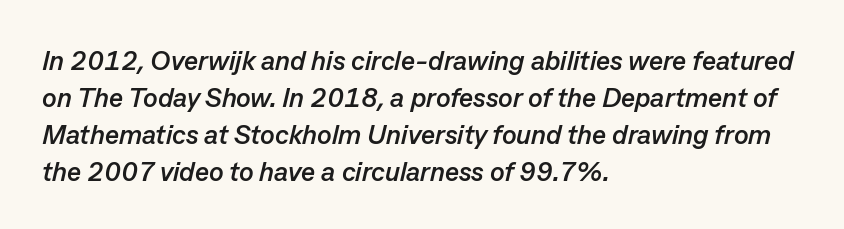
The image shows 27 px bold type, italic (leaning right); set left-aligned, normal line spacing (1.37x), normal letter spacing, not underlined.
